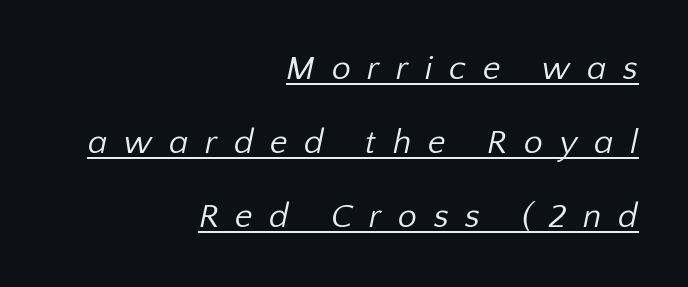
Q: Is the text bold? A: No.
Q: Is the typeface a serif or a sans-serif typeface? A: Sans-serif.
Q: Is the text underlined? A: Yes.
Q: How is the paragraph aligned? A: Right-aligned.
Q: Is the spacing between letters normal or unusually wide? A: Unusually wide.
Q: Is the spacing between lines tight, normal or loose? A: Loose.
Q: Width (condensed, normal, or wide)? A: Normal.
Q: Stroke contrast? A: Low.
Q: x-height? A: Medium.
Q: Monospaced? A: No.
